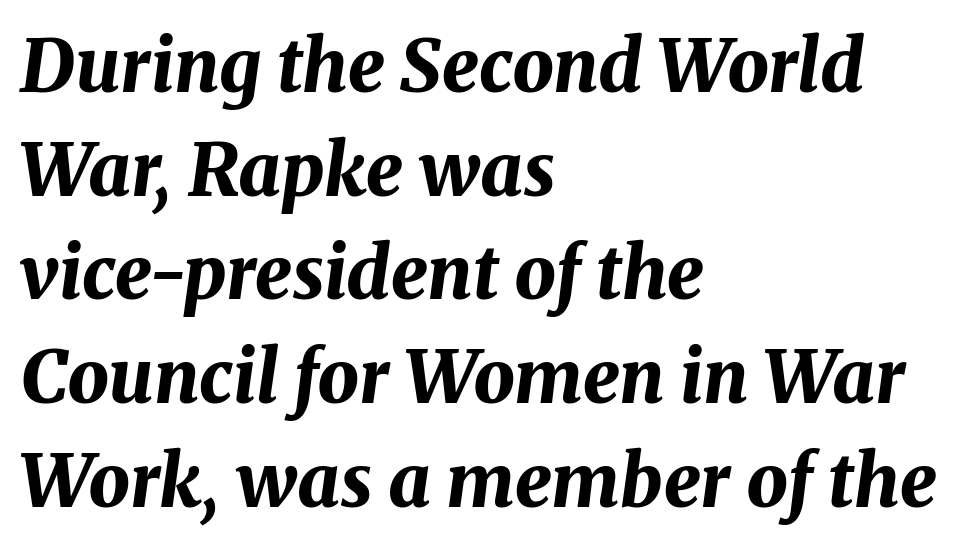
The image shows 73 px bold type, italic (leaning right); set left-aligned, normal line spacing (1.42x), normal letter spacing, not underlined; medium stroke contrast and a medium x-height.
